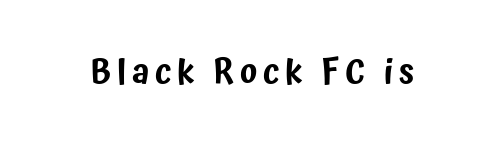
The image shows 34 px condensed sans-serif type, upright; set not underlined; low stroke contrast and a medium x-height.
